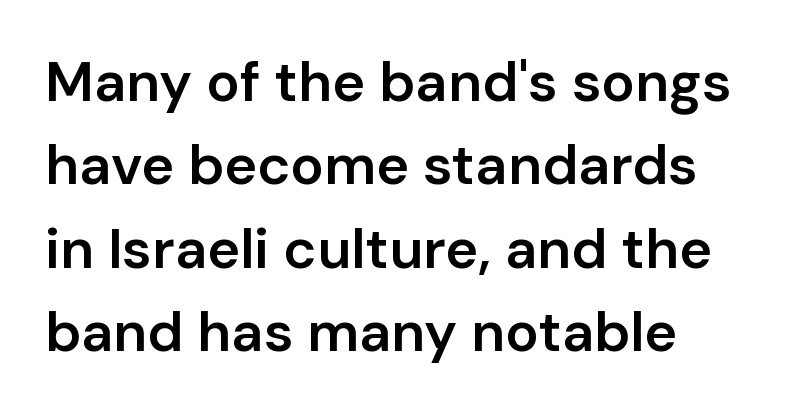
The face used here is a sans, in the tradition of grotesques and geometrics. Interline gaps are of average width in this sample. The letters are semibold — heavier than regular but short of a full bold. This sample uses an upright cut, with every glyph sitting square on the baseline. One-word summary of the alignment: left.
